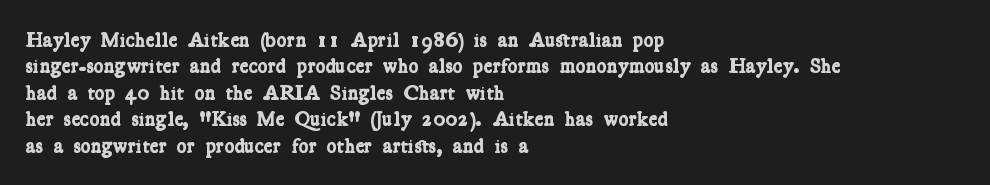
The paragraph shown leans on its left margin. Nobody touched the tracking dial on this one. Whoever set this chose a conventional vertical rhythm. Descender tails drop into unmarked territory.
